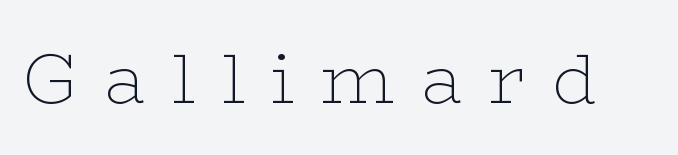
{"serif": "yes", "italic": "no", "bold": "no", "weight": "thin", "width": "wide", "stroke_contrast": "low", "x_height": "medium", "monospaced": "no", "underline": "no", "letter_spacing": "wide", "letter_spacing_em": 0.37, "glyph_px": 71}
